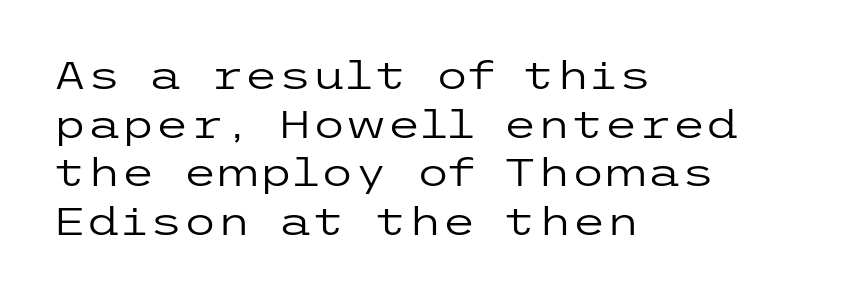
The image shows 39 px regular-weight, wide sans-serif type, upright; set left-aligned, normal line spacing (1.25x), normal letter spacing, not underlined; low stroke contrast and a medium x-height.
